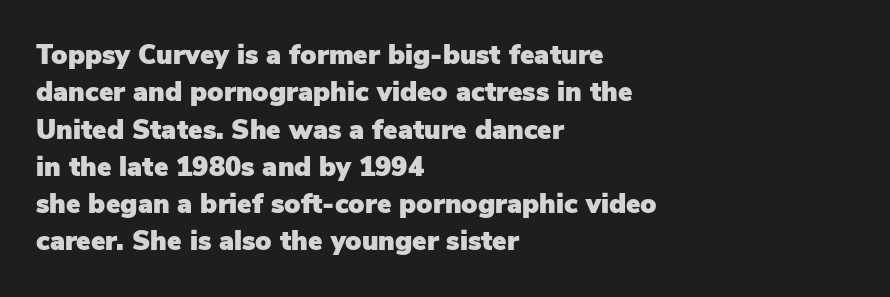
The image shows 27 px text type, upright; set left-aligned, normal line spacing (1.38x), normal letter spacing, not underlined.
